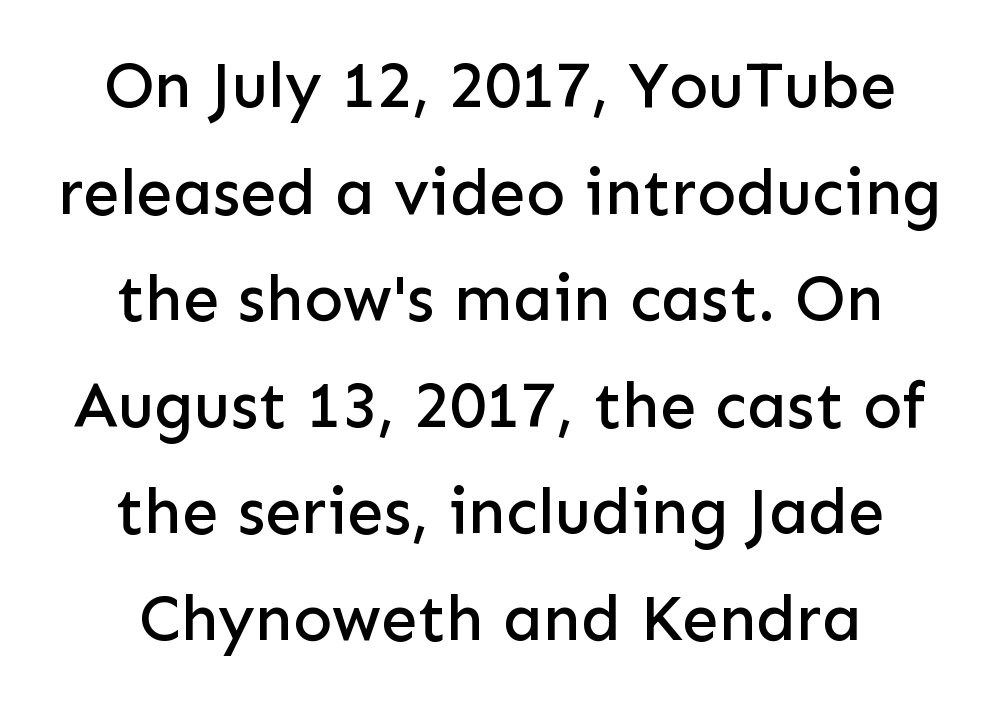
The image shows 65 px sans-serif type, upright; set centered, normal line spacing (1.64x), normal letter spacing, not underlined; low stroke contrast and a medium x-height.
